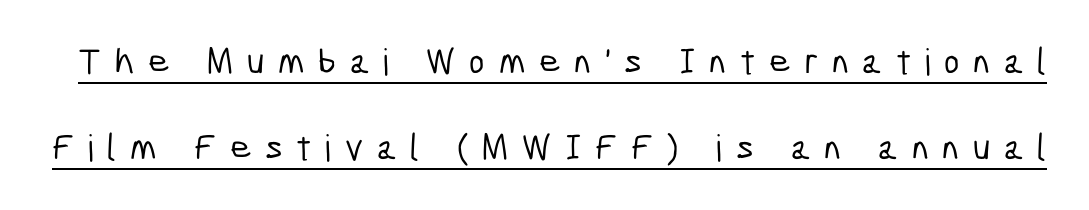
Q: Is the typeface a serif or a sans-serif typeface? A: Sans-serif.
Q: Is the text underlined? A: Yes.
Q: Is the spacing between letters normal or unusually wide? A: Unusually wide.
Q: Is the spacing between lines tight, normal or loose? A: Loose.
Q: Width (condensed, normal, or wide)? A: Condensed.
Q: Stroke contrast? A: Low.
Q: x-height? A: Medium.
Q: Monospaced? A: No.
